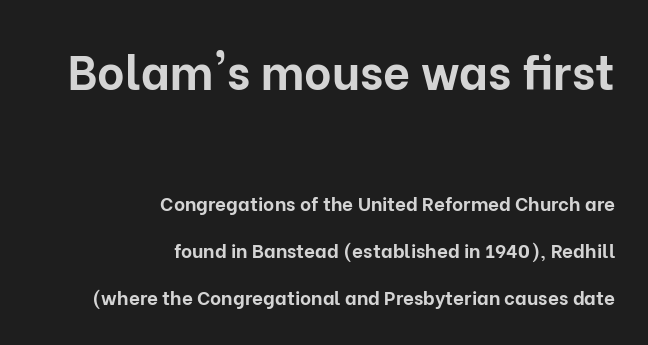
Varying glyph widths throughout — classic text-font behaviour. Where is the straight margin? On the right. Vertical spacing — loose. You'd pick this weight for a headline — it's a proper bold.
